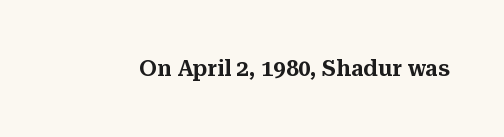
Tall strokes in this sample are plumb rather than angled. Short note: letters normally spaced. Lines of text with bare space underneath.
